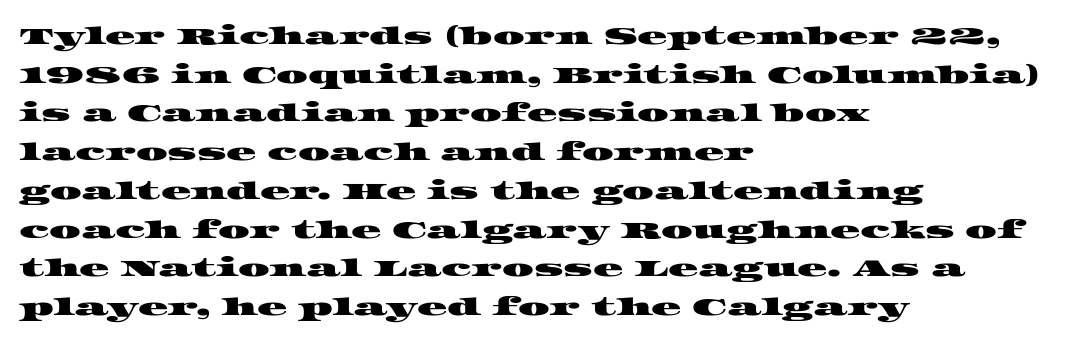
Q: Is the text underlined? A: No.
Q: How is the paragraph aligned? A: Left-aligned.
Q: Is the spacing between letters normal or unusually wide? A: Normal.
Q: Is the spacing between lines tight, normal or loose? A: Normal.
